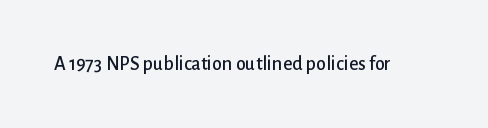
Q: Is the text italic (slanted)? A: No, it is upright.
Q: Is the text underlined? A: No.
Q: Is the spacing between letters normal or unusually wide? A: Normal.
